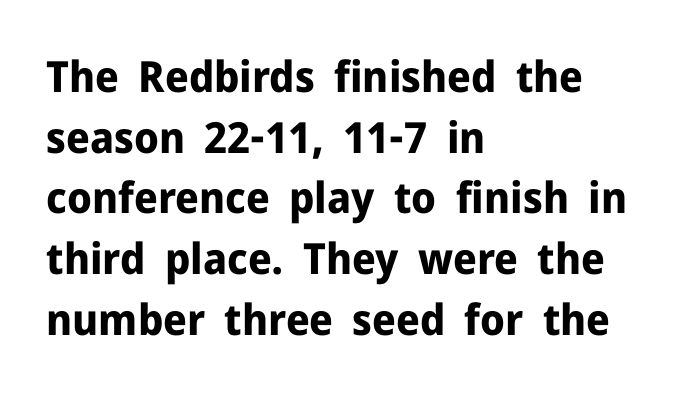
Q: Is the text bold? A: Yes.
Q: Is the text italic (slanted)? A: No, it is upright.
Q: Is the typeface a serif or a sans-serif typeface? A: Sans-serif.
Q: Is the text underlined? A: No.
Q: How is the paragraph aligned? A: Left-aligned.
Q: Is the spacing between letters normal or unusually wide? A: Normal.
Q: Is the spacing between lines tight, normal or loose? A: Normal.
Q: Width (condensed, normal, or wide)? A: Normal.
Q: Stroke contrast? A: Low.
Q: x-height? A: Medium.
Q: Monospaced? A: No.
